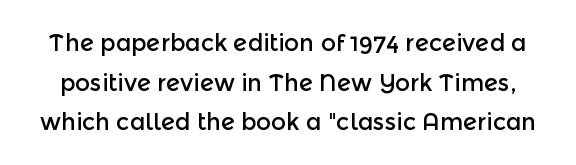
The image shows 23 px text type, upright; set line spacing 1.72x, normal letter spacing, not underlined.
